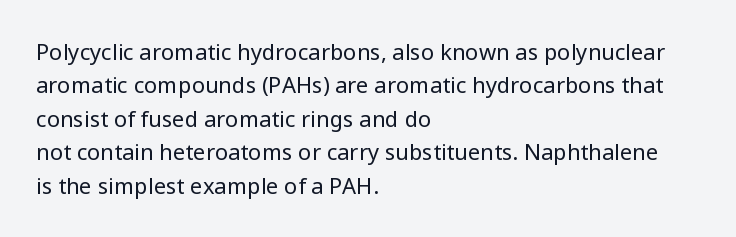
The image shows 22 px text type, upright; set left-aligned, normal line spacing (1.52x), normal letter spacing, not underlined.
